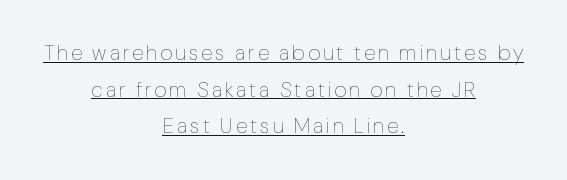
The image shows 21 px text type, upright; set centered, line spacing 1.74x, underlined.
